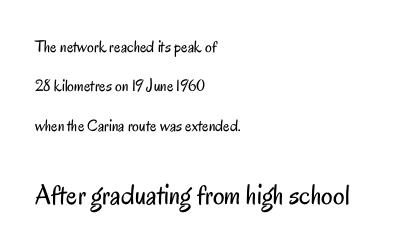
Q: Is the text bold? A: No.
Q: Is the text italic (slanted)? A: No, it is upright.
Q: Is the typeface a serif or a sans-serif typeface? A: Sans-serif.
Q: Is the text underlined? A: No.
Q: How is the paragraph aligned? A: Left-aligned.
Q: Is the spacing between letters normal or unusually wide? A: Normal.
Q: Is the spacing between lines tight, normal or loose? A: Loose.
Q: Which block of text is set in a larger size, the first (top) or the second (bottom)? A: The second (bottom) one.
Q: Width (condensed, normal, or wide)? A: Condensed.
Q: Stroke contrast? A: Low.
Q: x-height? A: Small.
Q: Monospaced? A: No.
